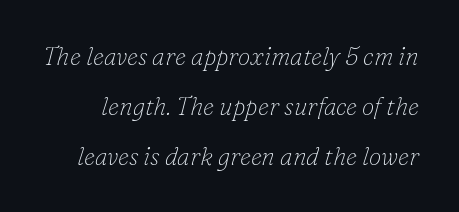
The image shows 25 px text type, italic (leaning right); set loose line spacing (2.0x), normal letter spacing, not underlined.
